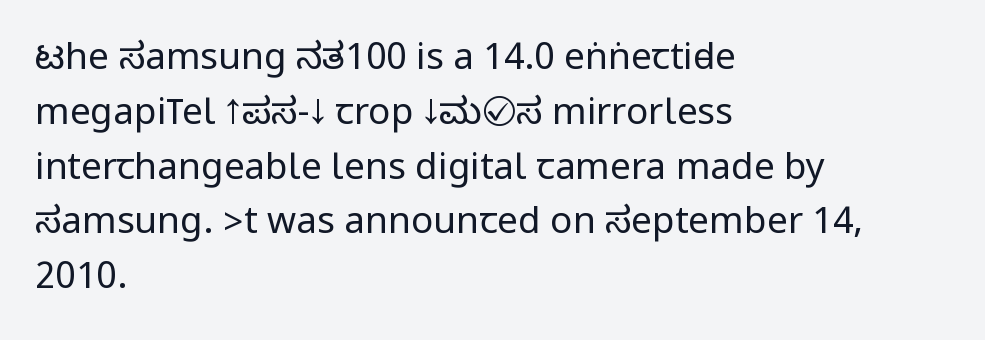
A typesetter would call this zero additional tracking. How would I describe the line gaps? Plain and ordinary. The letters carry no serifs — their stems end cleanly without finishing strokes. The weight would be labelled regular, book, light, or lighter still. Left-aligned paragraph, ragged on the right. Any mark beneath the type? The region is blank.
